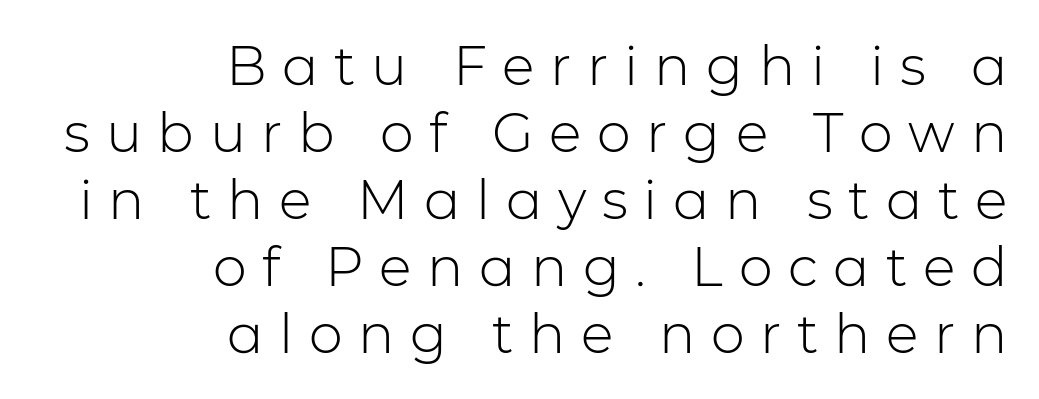
This sample uses expanded letter spacing, leaving extra air between glyphs. Vertical stems look standard width or narrower in stroke. One-word summary of the alignment: right. Proportional: the letters do not fall into vertical columns. You can tell it's not italic because the verticals are truly vertical. Look at the bottom of the vertical strokes: they stop flat, with no serifs.
